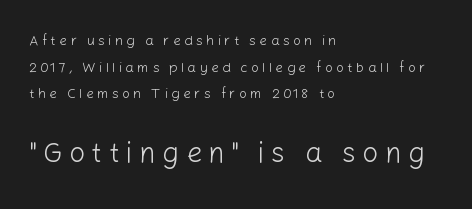
{"serif": "no", "italic": "no", "bold": "no", "weight": "light", "width": "normal", "stroke_contrast": "low", "x_height": "medium", "monospaced": "no", "underline": "no", "align": "left", "line_spacing": "loose", "line_spacing_ratio": 1.9, "letter_spacing": "wide", "letter_spacing_em": 0.23, "larger_block": "second", "size_ratio": 2.0, "glyph_px": 28}
